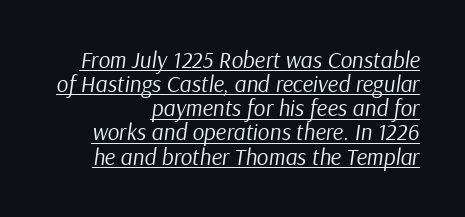
The image shows 23 px text type, italic (leaning right); set right-aligned, tight line spacing (1.05x), normal letter spacing, underlined.
